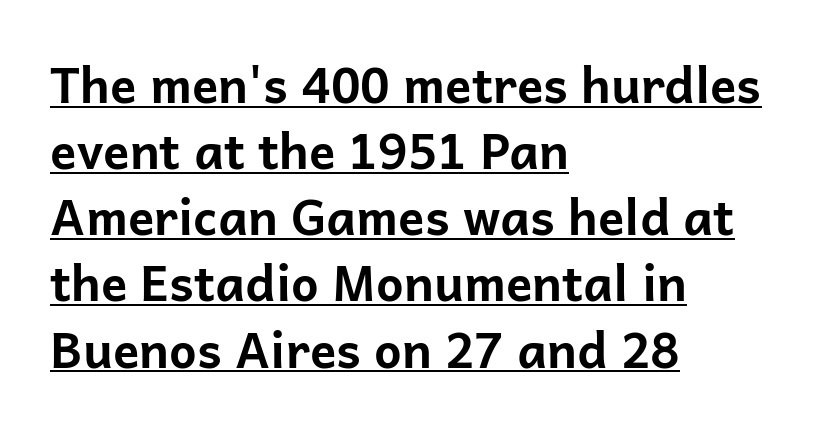
{"serif": "no", "italic": "no", "bold": "yes", "weight": "bold", "width": "normal", "stroke_contrast": "low", "x_height": "medium", "monospaced": "no", "underline": "yes", "align": "left", "line_spacing": "normal", "line_spacing_ratio": 1.35, "letter_spacing": "normal", "letter_spacing_em": 0.0, "glyph_px": 49}
